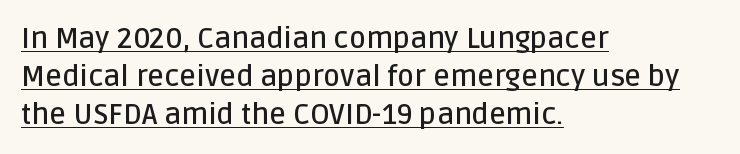
Q: Is the text bold? A: Semi-bold.
Q: Is the text italic (slanted)? A: No, it is upright.
Q: Is the typeface a serif or a sans-serif typeface? A: Sans-serif.
Q: Is the text underlined? A: Yes.
Q: How is the paragraph aligned? A: Left-aligned.
Q: Is the spacing between letters normal or unusually wide? A: Normal.
Q: Is the spacing between lines tight, normal or loose? A: Normal.
Q: Width (condensed, normal, or wide)? A: Normal.
Q: Stroke contrast? A: Low.
Q: x-height? A: Large.
Q: Monospaced? A: No.
